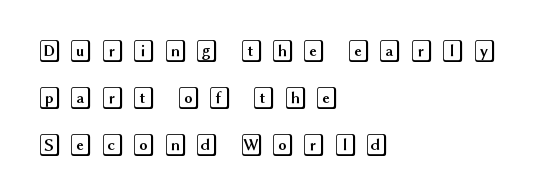
The image shows 22 px text type, upright; set left-aligned, loose line spacing (2.14x), unusually wide letter spacing (+0.33 em), not underlined.
